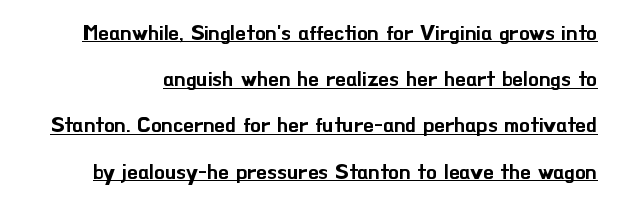
{"italic": "no", "underline": "yes", "line_spacing": "loose", "line_spacing_ratio": 2.2, "letter_spacing": "normal", "letter_spacing_em": 0.0, "glyph_px": 21}
